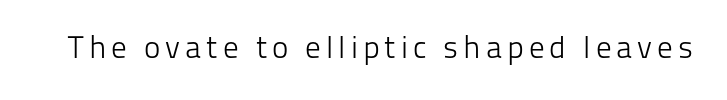
{"serif": "no", "italic": "no", "bold": "no", "weight": "light", "width": "normal", "stroke_contrast": "low", "x_height": "medium", "monospaced": "no", "underline": "no", "glyph_px": 31}
